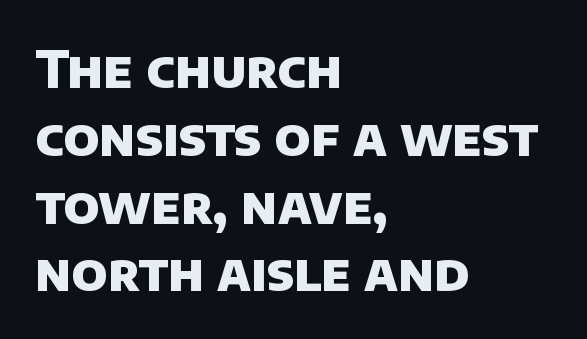
Students, observe: this is what conventionally led text looks like. Here the designer chose a conventional face with non-uniform glyph widths. Type without underlining. In terms of letterform style, serifs are entirely absent.
